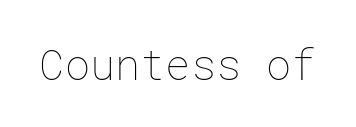
The image shows 42 px thin type, upright; set normal letter spacing, not underlined; low stroke contrast and a medium x-height.
